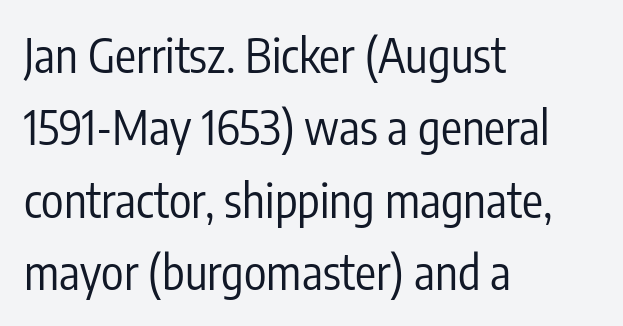
{"serif": "no", "italic": "no", "bold": "no", "weight": "regular", "width": "condensed", "stroke_contrast": "low", "x_height": "medium", "monospaced": "no", "underline": "no", "align": "left", "line_spacing": "normal", "line_spacing_ratio": 1.54, "letter_spacing": "normal", "letter_spacing_em": 0.0, "glyph_px": 47}
